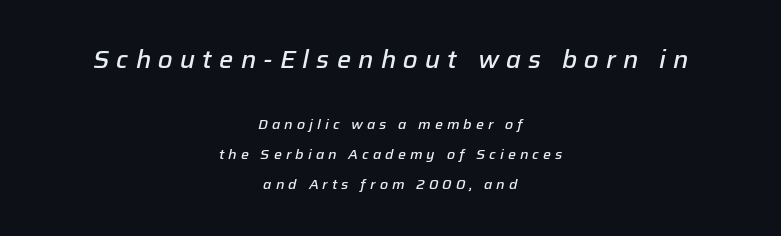
Q: Is the text bold? A: Semi-bold.
Q: Is the text italic (slanted)? A: Yes, it leans right by about 12 degrees.
Q: Is the text underlined? A: No.
Q: How is the paragraph aligned? A: Centered.
Q: Is the spacing between letters normal or unusually wide? A: Unusually wide.
Q: Is the spacing between lines tight, normal or loose? A: Loose.
Q: Which block of text is set in a larger size, the first (top) or the second (bottom)? A: The first (top) one.
